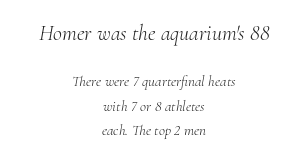
Which chunk is bigger? The first one — the top block dwarfs the bottom. Plain, unruled lines of type. What stands out about the letter spacing? Nothing — it is the standard amount. Compared with ordinary roman type, these characters are visibly tilted.
